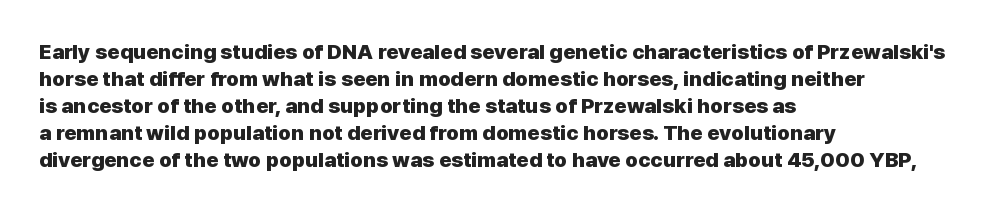
{"italic": "no", "bold": "yes", "underline": "no", "align": "left", "line_spacing": "normal", "line_spacing_ratio": 1.29, "letter_spacing": "normal", "letter_spacing_em": 0.0, "glyph_px": 21}
